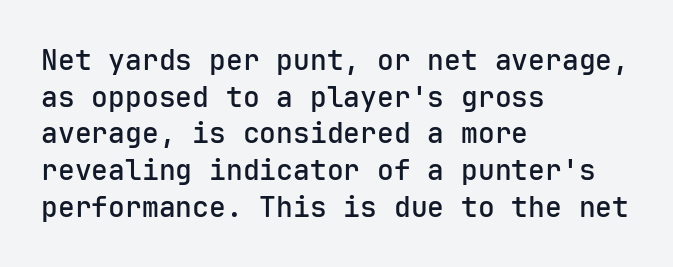
{"serif": "no", "italic": "no", "bold": "semi", "weight": "semibold", "width": "normal", "stroke_contrast": "low", "x_height": "medium", "monospaced": "yes", "underline": "no", "align": "left", "line_spacing": "normal", "line_spacing_ratio": 1.31, "letter_spacing": "normal", "letter_spacing_em": 0.0, "glyph_px": 28}
